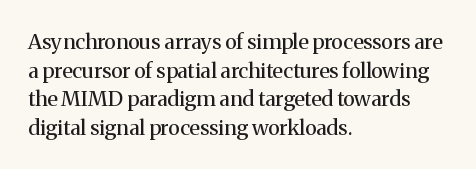
{"italic": "no", "bold": "no", "underline": "no", "align": "left", "line_spacing": "normal", "line_spacing_ratio": 1.36, "letter_spacing": "normal", "letter_spacing_em": 0.0, "glyph_px": 21}
